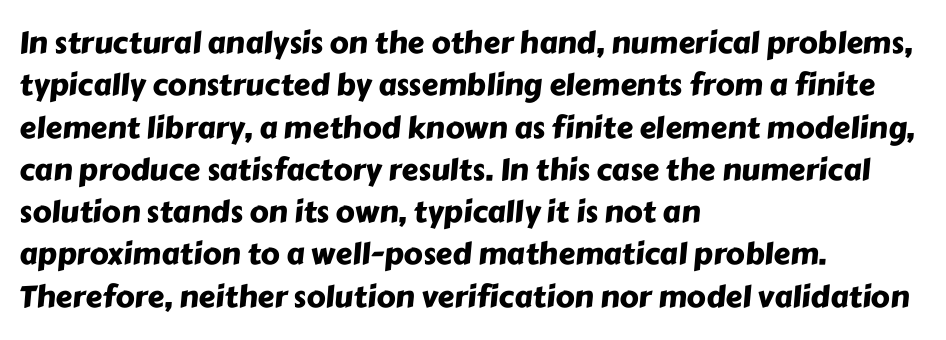
The image shows 30 px sans-serif type; set left-aligned, normal line spacing (1.41x), normal letter spacing, not underlined; low stroke contrast and a medium x-height.
